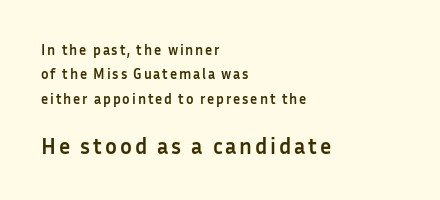
Rendered with straight, roman letterforms. Horizontal alignment here is leftward, the default for most running prose. Caption: upper text group reduced, lower text group enlarged. Letters rest on an invisible, unmarked baseline. Strong, thick strokes mark this as bold type.
